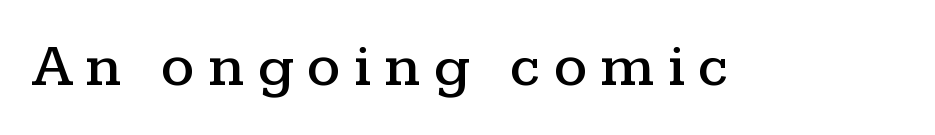
Q: Is the text italic (slanted)? A: No, it is upright.
Q: Is the typeface a serif or a sans-serif typeface? A: Serif.
Q: Is the text underlined? A: No.
Q: Is the spacing between letters normal or unusually wide? A: Unusually wide.
Q: Width (condensed, normal, or wide)? A: Wide.
Q: Stroke contrast? A: Medium.
Q: x-height? A: Medium.
Q: Monospaced? A: No.
